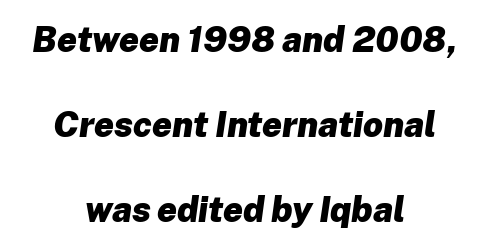
The image shows 35 px heavy type, italic (leaning right); set centered, loose line spacing (2.43x), normal letter spacing, not underlined; low stroke contrast and a medium x-height.
